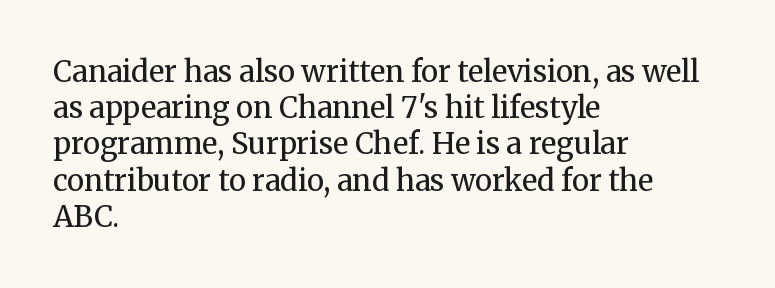
Q: Is the text bold? A: No.
Q: Is the text italic (slanted)? A: No, it is upright.
Q: Is the typeface a serif or a sans-serif typeface? A: Serif.
Q: Is the text underlined? A: No.
Q: How is the paragraph aligned? A: Left-aligned.
Q: Is the spacing between letters normal or unusually wide? A: Normal.
Q: Is the spacing between lines tight, normal or loose? A: Normal.
Q: Width (condensed, normal, or wide)? A: Normal.
Q: Stroke contrast? A: Medium.
Q: x-height? A: Medium.
Q: Monospaced? A: No.
